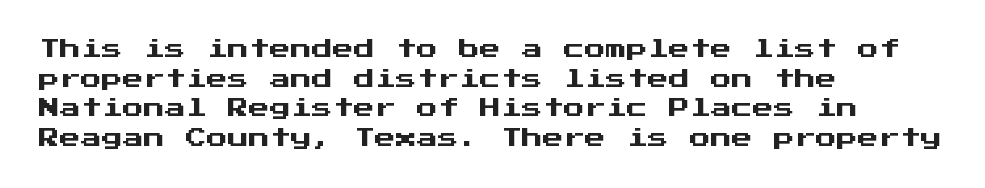
{"italic": "no", "underline": "no", "align": "left", "line_spacing": "normal", "line_spacing_ratio": 1.41, "letter_spacing": "normal", "letter_spacing_em": 0.0, "glyph_px": 21}
